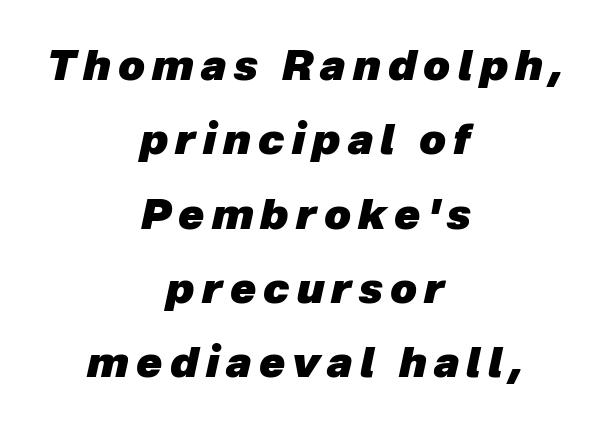
{"italic": "yes", "lean": "right", "slant_degrees": 12, "bold": "yes", "weight": "heavy", "width": "normal", "stroke_contrast": "low", "x_height": "medium", "monospaced": "no", "underline": "no", "align": "center", "line_spacing_ratio": 1.77, "glyph_px": 42}
